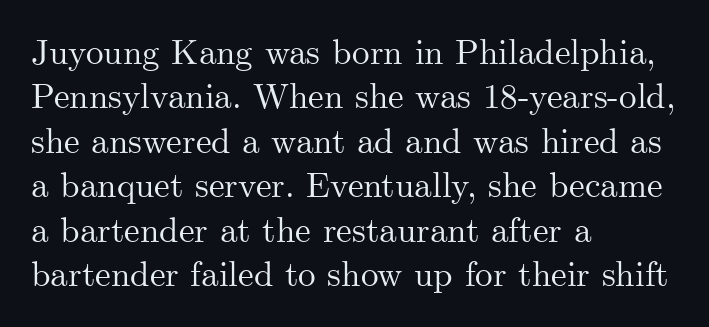
{"serif": "yes", "italic": "no", "width": "normal", "stroke_contrast": "medium", "x_height": "small", "monospaced": "no", "underline": "no", "align": "left", "line_spacing": "normal", "line_spacing_ratio": 1.27, "letter_spacing": "normal", "letter_spacing_em": 0.0, "glyph_px": 35}
